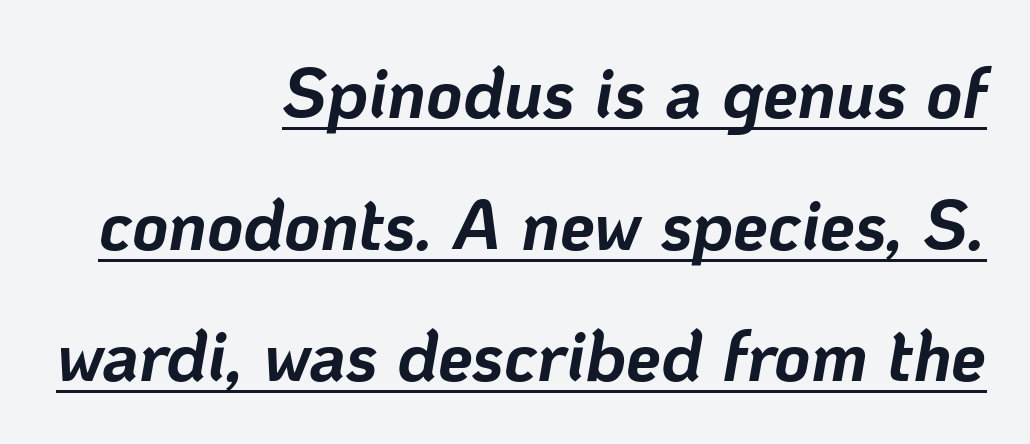
The image shows 70 px bold type, italic (leaning right); set right-aligned, line spacing 1.88x, normal letter spacing, underlined; low stroke contrast and a medium x-height.
